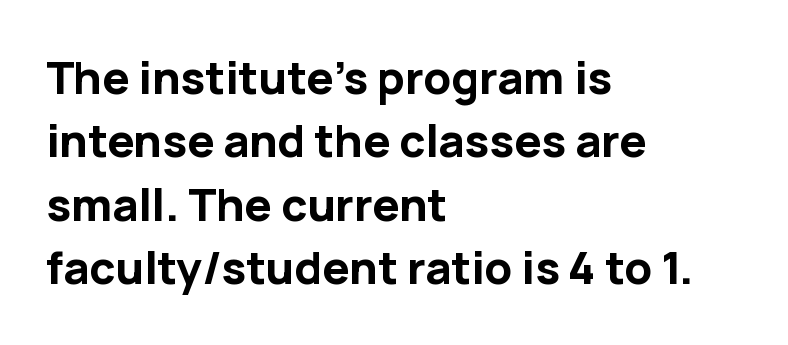
The text was rendered using a sans face with plain stroke endings. Proportional: the letters do not fall into vertical columns. Students, this is bold: see how much ink each stroke carries. Leading: standard. Honestly, there is no underline to notice here at all.
